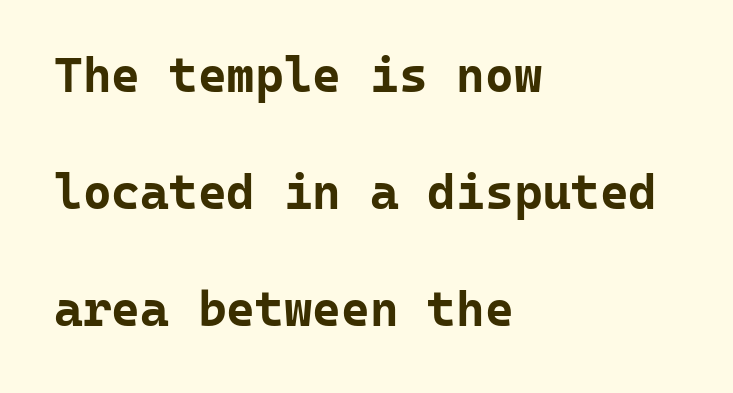
Q: Is the text bold? A: Yes.
Q: Is the text italic (slanted)? A: No, it is upright.
Q: Is the typeface a serif or a sans-serif typeface? A: Sans-serif.
Q: Is the text underlined? A: No.
Q: How is the paragraph aligned? A: Left-aligned.
Q: Is the spacing between letters normal or unusually wide? A: Normal.
Q: Is the spacing between lines tight, normal or loose? A: Loose.
Q: Width (condensed, normal, or wide)? A: Normal.
Q: Stroke contrast? A: Low.
Q: x-height? A: Medium.
Q: Monospaced? A: Yes.
